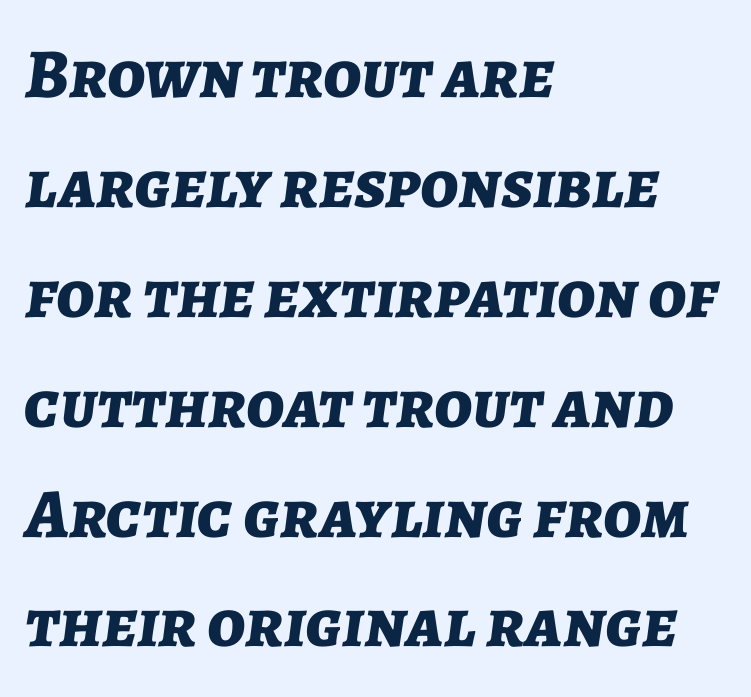
The image shows 70 px bold type, italic (leaning right); set left-aligned, normal line spacing (1.57x), normal letter spacing, not underlined; low stroke contrast and a medium x-height.
